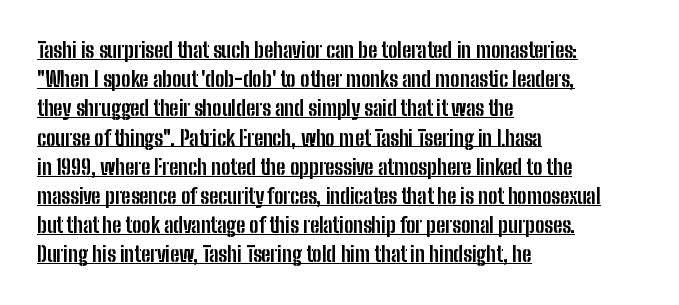
{"italic": "no", "bold": "yes", "underline": "yes", "align": "left", "line_spacing": "normal", "line_spacing_ratio": 1.39, "letter_spacing": "normal", "letter_spacing_em": 0.0, "glyph_px": 21}
